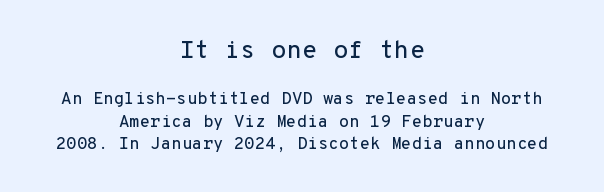
{"italic": "no", "underline": "no", "align": "center", "line_spacing": "normal", "line_spacing_ratio": 1.33, "letter_spacing": "normal", "letter_spacing_em": 0.0, "larger_block": "first", "size_ratio": 1.47, "glyph_px": 25}
